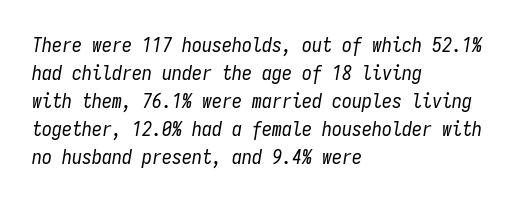
{"italic": "yes", "lean": "right", "slant_degrees": 9, "bold": "no", "underline": "no", "align": "left", "line_spacing": "normal", "line_spacing_ratio": 1.4, "letter_spacing": "normal", "letter_spacing_em": 0.0, "glyph_px": 20}
